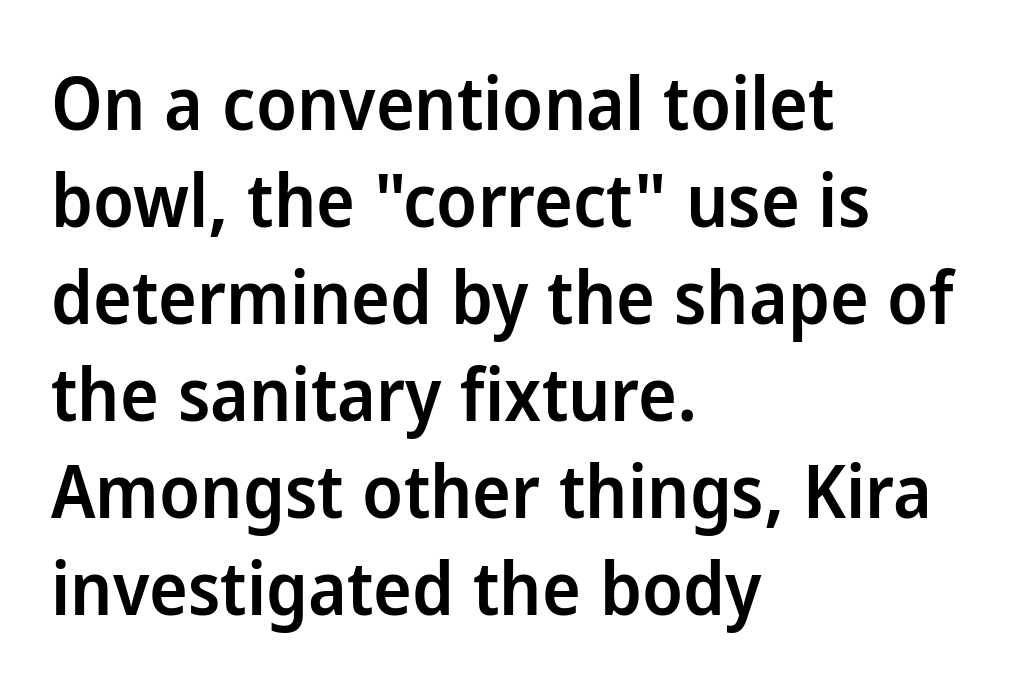
{"serif": "no", "italic": "no", "bold": "semi", "weight": "semibold", "width": "normal", "stroke_contrast": "low", "x_height": "medium", "monospaced": "no", "underline": "no", "align": "left", "line_spacing": "normal", "line_spacing_ratio": 1.33, "letter_spacing": "normal", "letter_spacing_em": 0.0, "glyph_px": 73}
